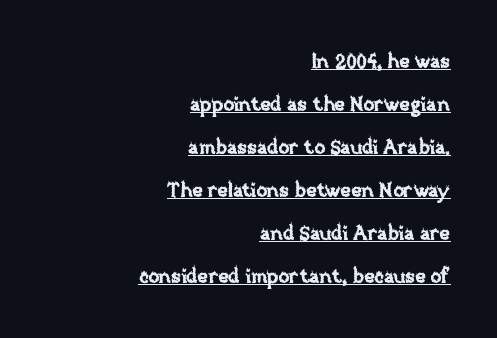
Underlined type. The setting favours the right margin, as signatures and pull-quotes sometimes do. Line spacing here is loose. Ordinary non-slanted type is in use. Here the glyphs are tracked normally, forming tight word shapes.
